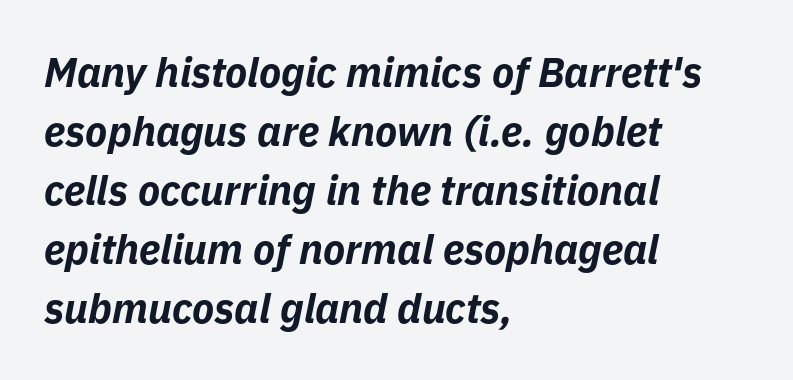
The image shows 41 px bold type, italic (leaning right); set left-aligned, normal line spacing (1.44x), normal letter spacing, not underlined; low stroke contrast and a medium x-height.
